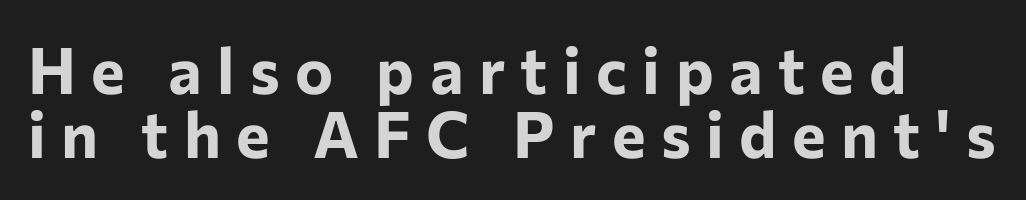
The specimen omits any rule beneath the text block's lines. The font family rendered here belongs to the sans-serif group. These lines are rendered in a variable-pitch font. How heavy is the stroke? Heavy — this is a bold.
